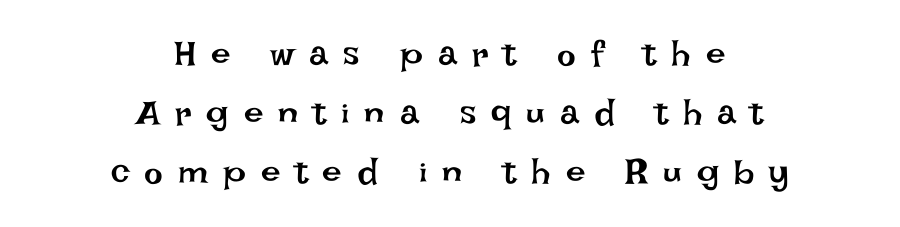
Q: Is the text bold? A: No.
Q: Is the text italic (slanted)? A: No, it is upright.
Q: Is the text underlined? A: No.
Q: How is the paragraph aligned? A: Centered.
Q: Is the spacing between letters normal or unusually wide? A: Unusually wide.
Q: Is the spacing between lines tight, normal or loose? A: Normal.
Q: Width (condensed, normal, or wide)? A: Normal.
Q: Stroke contrast? A: Low.
Q: x-height? A: Large.
Q: Monospaced? A: No.
